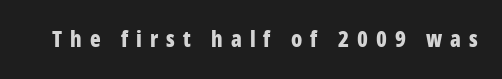
The image shows 22 px bold type, upright; set unusually wide letter spacing (+0.36 em), not underlined.
